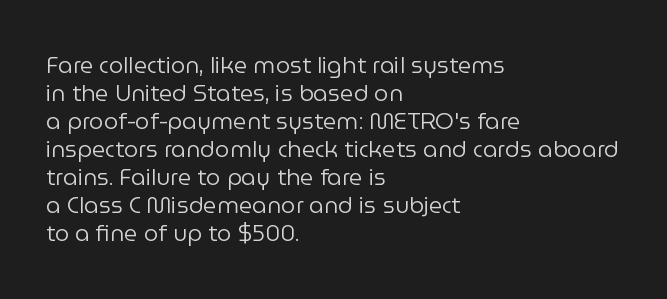
The image shows 23 px text type, upright; set left-aligned, line spacing 1.22x, normal letter spacing, not underlined.
